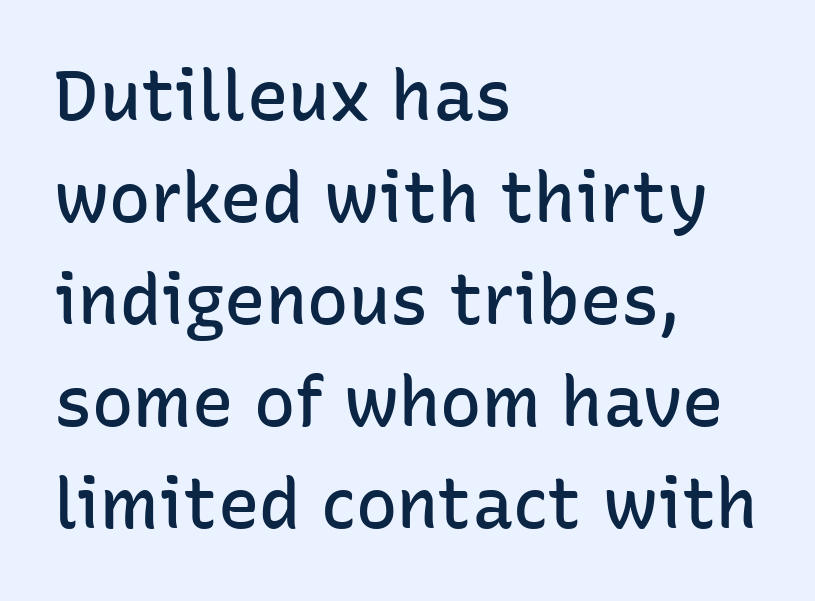
The image shows 69 px semibold sans-serif type, upright; set left-aligned, normal line spacing (1.48x), normal letter spacing, not underlined; low stroke contrast and a medium x-height.
